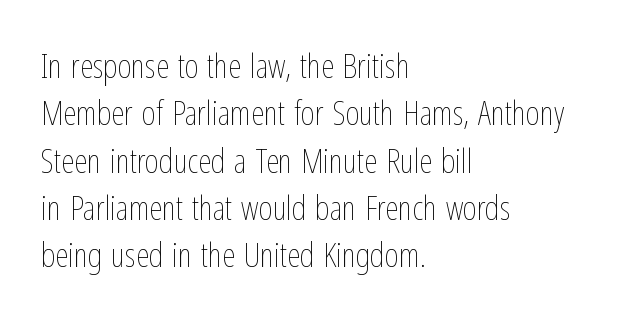
This sample uses plain, unmodified letter spacing. The rendering anchors every line to the left-hand side. The passage shown is not bold in any degree. Note the varied advance widths — an 'i' is clearly narrower than an 'm'.
